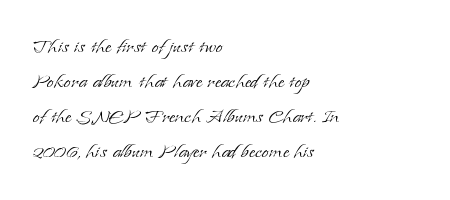
Nobody drew a line under any word here. The passage is arranged the way most books set body copy — flush left. Is the stroke heavy? The answer is a plain regular-or-lighter. Nobody touched the tracking dial on this one. The space between consecutive lines is moderate.
